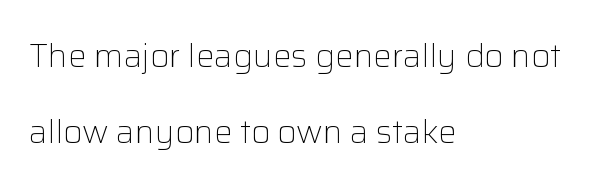
Q: Is the text bold? A: No.
Q: Is the text italic (slanted)? A: No, it is upright.
Q: Is the typeface a serif or a sans-serif typeface? A: Sans-serif.
Q: Is the text underlined? A: No.
Q: How is the paragraph aligned? A: Left-aligned.
Q: Is the spacing between letters normal or unusually wide? A: Normal.
Q: Is the spacing between lines tight, normal or loose? A: Loose.
Q: Width (condensed, normal, or wide)? A: Normal.
Q: Stroke contrast? A: Low.
Q: x-height? A: Medium.
Q: Monospaced? A: No.
